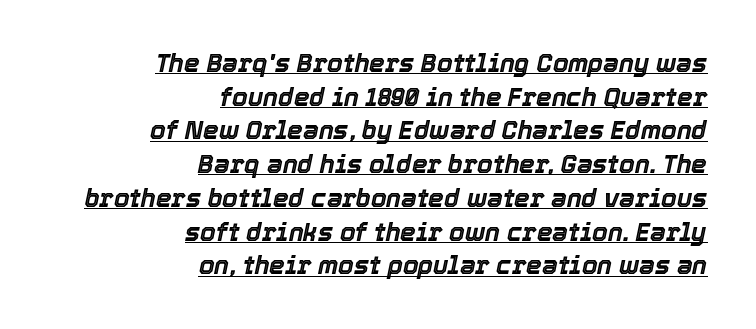
{"italic": "yes", "lean": "right", "slant_degrees": 12, "underline": "yes", "align": "right", "line_spacing": "normal", "line_spacing_ratio": 1.35, "letter_spacing": "normal", "letter_spacing_em": 0.0, "glyph_px": 25}
